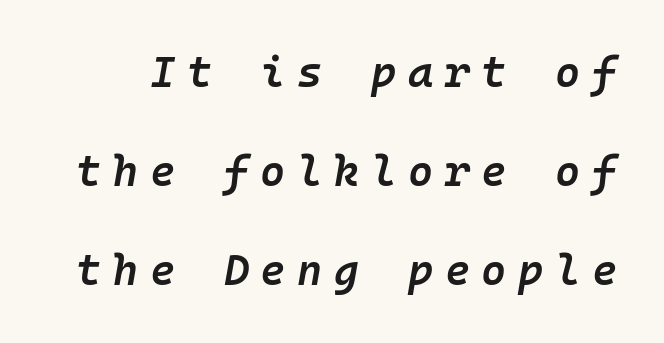
Q: Is the text bold? A: Semi-bold.
Q: Is the text italic (slanted)? A: Yes, it leans right by about 10 degrees.
Q: Is the text underlined? A: No.
Q: Is the spacing between letters normal or unusually wide? A: Unusually wide.
Q: Is the spacing between lines tight, normal or loose? A: Loose.
Q: Width (condensed, normal, or wide)? A: Normal.
Q: Stroke contrast? A: Low.
Q: x-height? A: Medium.
Q: Monospaced? A: Yes.
